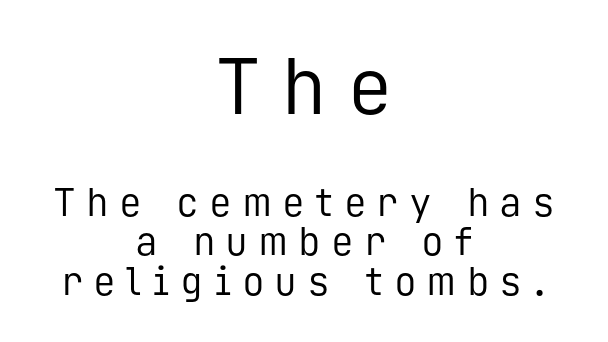
The strokes are not fattened; the text isn't bold. The area under the type is left untouched. Is this a fixed-width face? Yes — each glyph sits in an identical cell. Typesetter's note — upper block bumped up in size, lower block left smaller. The block of text is dense from top to bottom, with scant space between rows. Compared with typical body copy, the letter spacing here is much looser.
